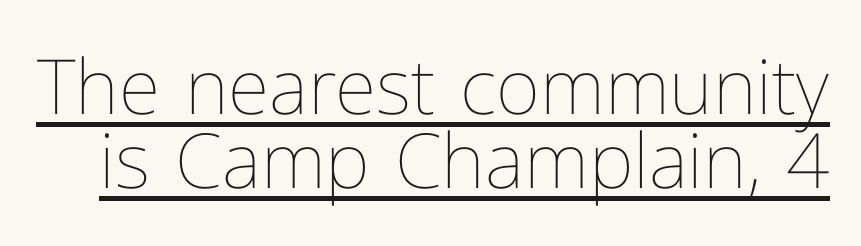
Q: Is the text bold? A: No.
Q: Is the text italic (slanted)? A: No, it is upright.
Q: Is the text underlined? A: Yes.
Q: Is the spacing between letters normal or unusually wide? A: Normal.
Q: Is the spacing between lines tight, normal or loose? A: Tight.
Q: Width (condensed, normal, or wide)? A: Normal.
Q: Stroke contrast? A: Low.
Q: x-height? A: Medium.
Q: Monospaced? A: No.
